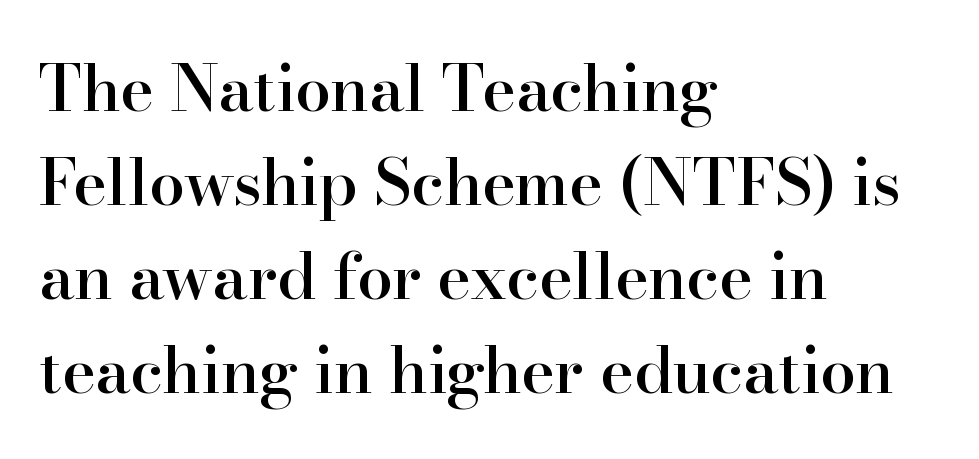
Line spacing here is normal. Character widths vary here, with narrow letters taking less room than wide ones. Letters rest on an invisible, unmarked baseline. These words are printed semibold, heavier than regular yet not bold. Teacher's note: observe the even left margin — that is flush-left alignment. If you drew a line through each stem, it would be perfectly vertical.
